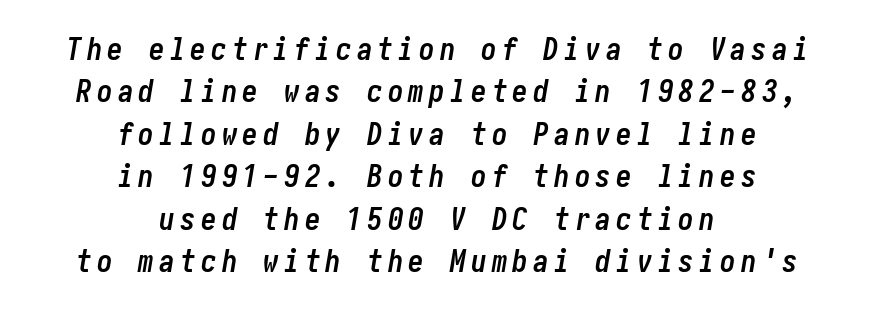
A dark, heavy texture on the line: the type is bold. Would a proofreader flag this as italicized? Yes. The rag falls on both sides of this text block equally. Reading down the column, the eye jumps a familiar distance to each next line. The string is rendered with underlining switched off.
